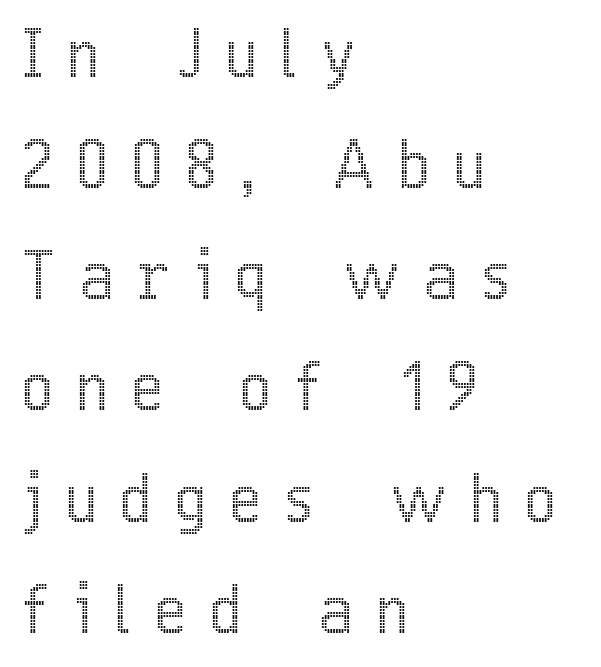
Q: Is the text italic (slanted)? A: No, it is upright.
Q: Is the text underlined? A: No.
Q: How is the paragraph aligned? A: Left-aligned.
Q: Is the spacing between letters normal or unusually wide? A: Unusually wide.
Q: Width (condensed, normal, or wide)? A: Condensed.
Q: x-height? A: Medium.
Q: Monospaced? A: No.
